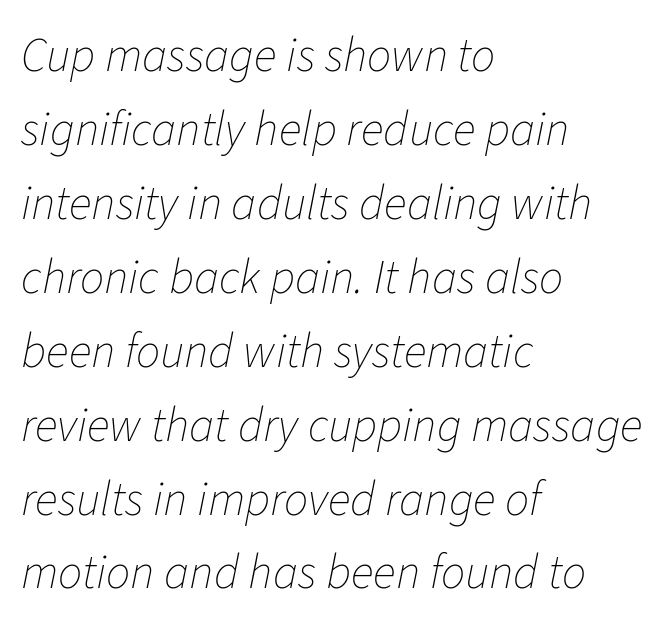
The image shows 48 px thin type, italic (leaning right); set left-aligned, normal line spacing (1.54x), normal letter spacing, not underlined; low stroke contrast and a medium x-height.
